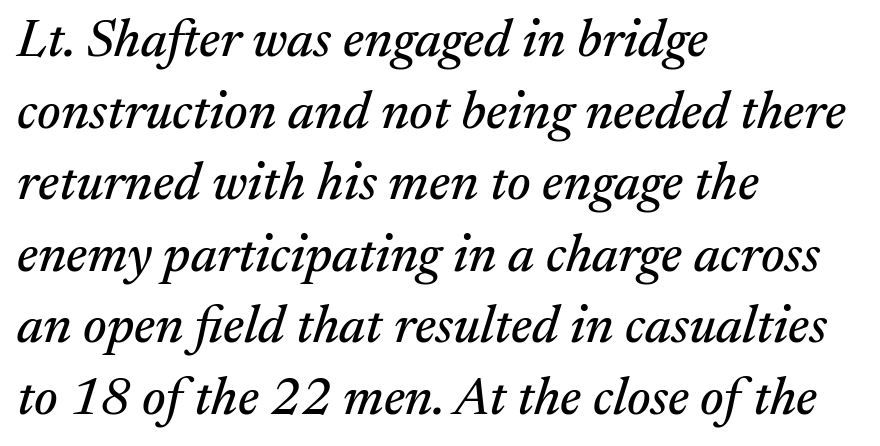
The image shows 53 px serif type, italic (leaning right); set left-aligned, normal line spacing (1.35x), normal letter spacing, not underlined; medium stroke contrast and a medium x-height.
